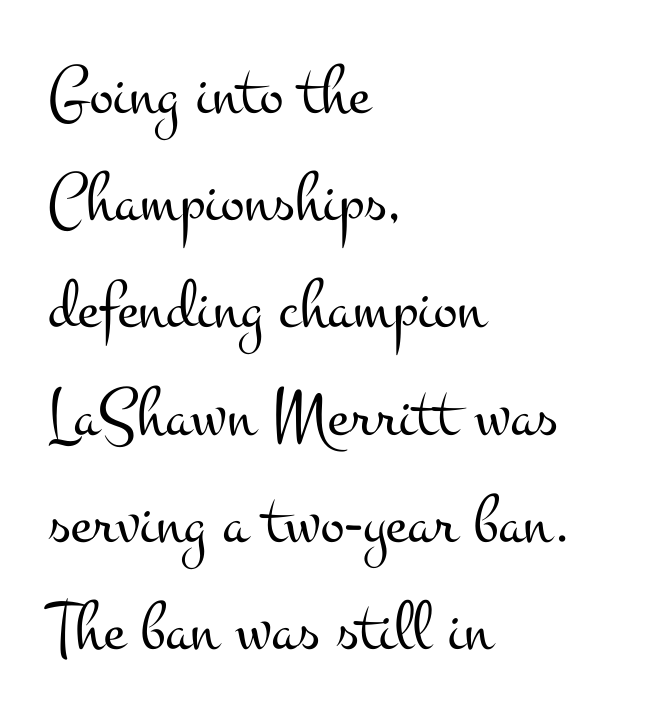
A typesetter would call this proportional, since set widths differ per character. Tracking here is standard; glyphs follow each other at the usual distance. A quiet, ordinary-to-light weight characterises the typeface. The paragraph has a hard left edge and a soft right edge.
